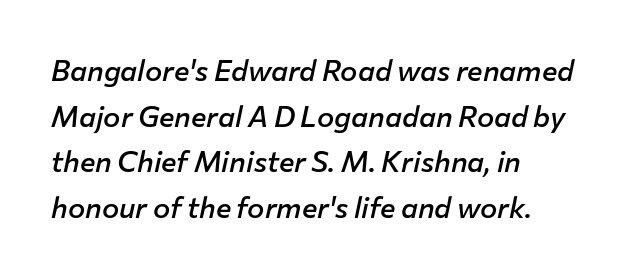
Letter spacing: default. Is the type slanted? Yes — the strokes lean at a clear angle. Each line starts at the same left margin while the right side varies. Anything drawn beneath the words? Only blank space.
